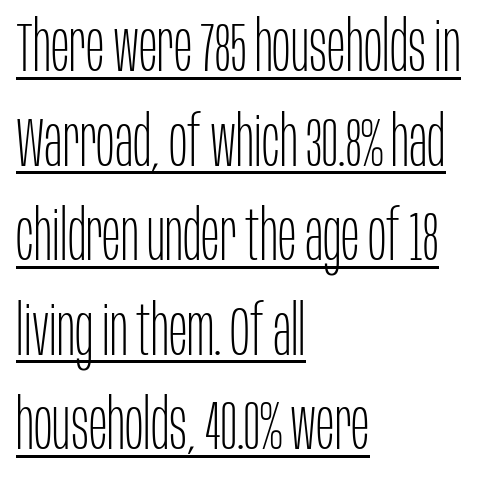
Q: Is the text bold? A: No.
Q: Is the text italic (slanted)? A: No, it is upright.
Q: Is the typeface a serif or a sans-serif typeface? A: Sans-serif.
Q: Is the text underlined? A: Yes.
Q: How is the paragraph aligned? A: Left-aligned.
Q: Is the spacing between letters normal or unusually wide? A: Normal.
Q: Is the spacing between lines tight, normal or loose? A: Normal.
Q: Width (condensed, normal, or wide)? A: Condensed.
Q: Stroke contrast? A: Low.
Q: x-height? A: Large.
Q: Monospaced? A: No.
